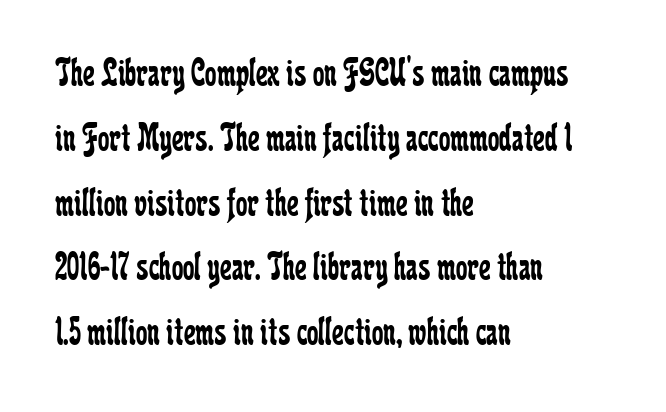
Style check: upright. Between one letter and the next there's only the usual sliver of space. Successive baselines arrive at the customary interval. Anything drawn beneath the words? Only blank space. Heft: none added — not bold.
